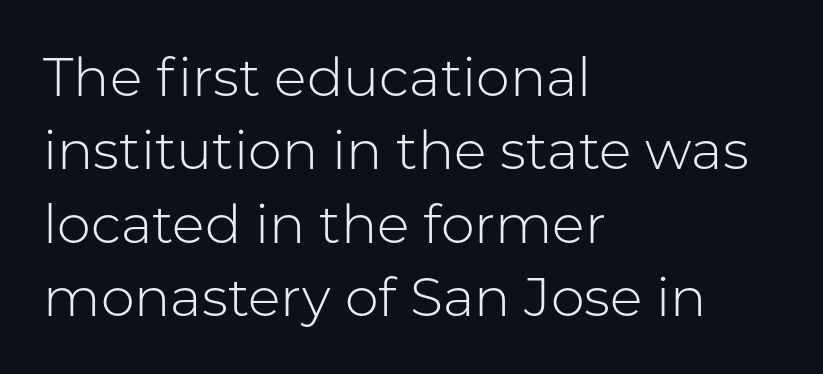
{"serif": "no", "italic": "no", "bold": "no", "weight": "light", "width": "normal", "stroke_contrast": "low", "x_height": "medium", "monospaced": "no", "underline": "no", "align": "left", "line_spacing": "normal", "line_spacing_ratio": 1.36, "letter_spacing": "normal", "letter_spacing_em": 0.0, "glyph_px": 54}
